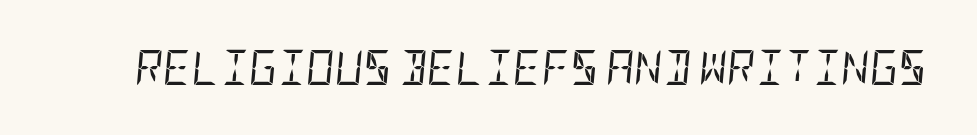
{"italic": "yes", "lean": "right", "slant_degrees": 5, "bold": "no", "weight": "regular", "width": "condensed", "stroke_contrast": "low", "x_height": "large", "underline": "no", "letter_spacing": "normal", "letter_spacing_em": 0.0, "glyph_px": 35}
